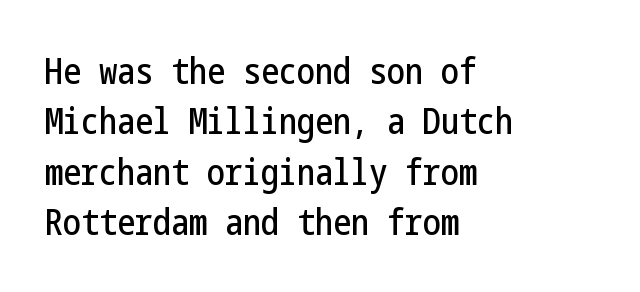
{"serif": "no", "italic": "no", "width": "condensed", "stroke_contrast": "low", "x_height": "medium", "underline": "no", "align": "left", "line_spacing": "normal", "line_spacing_ratio": 1.4, "letter_spacing": "normal", "letter_spacing_em": 0.0, "glyph_px": 36}
